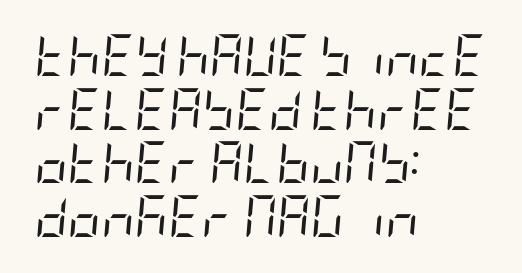
Q: Is the text bold? A: No.
Q: Is the text italic (slanted)? A: Yes, it leans right by about 5 degrees.
Q: Is the text underlined? A: No.
Q: How is the paragraph aligned? A: Left-aligned.
Q: Is the spacing between letters normal or unusually wide? A: Normal.
Q: Is the spacing between lines tight, normal or loose? A: Normal.
Q: Width (condensed, normal, or wide)? A: Condensed.
Q: Stroke contrast? A: Low.
Q: x-height? A: Large.
